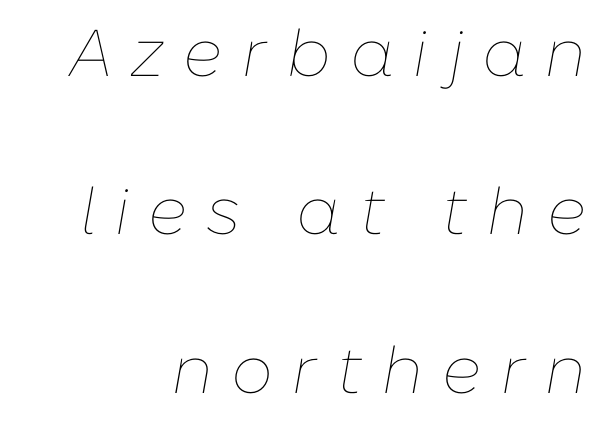
Think of a printed novel: that variable character pitch is what you see here. The tracking reads as deliberately expanded to a designer's eye. Rows of type keep a wide berth in the vertical direction. Slanted lettering throughout. Type without underlining.
